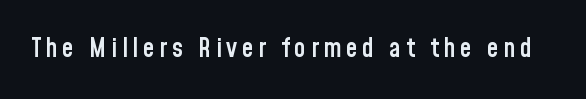
Glance below the letters and you will spot only blank space. In terms of weight, the rendering is demibold, just under bold. The font's upright variant was chosen for this text.
